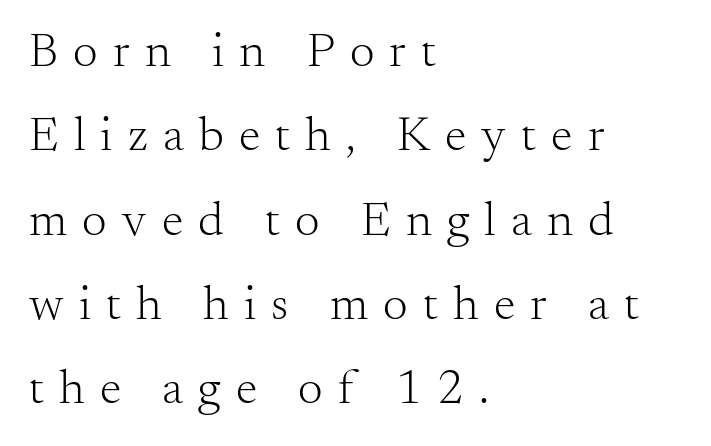
Q: Is the text bold? A: No.
Q: Is the text italic (slanted)? A: No, it is upright.
Q: Is the typeface a serif or a sans-serif typeface? A: Serif.
Q: Is the text underlined? A: No.
Q: How is the paragraph aligned? A: Left-aligned.
Q: Is the spacing between letters normal or unusually wide? A: Unusually wide.
Q: Width (condensed, normal, or wide)? A: Normal.
Q: Stroke contrast? A: Medium.
Q: x-height? A: Small.
Q: Monospaced? A: No.
